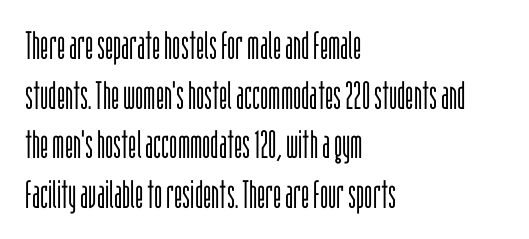
{"serif": "no", "italic": "no", "bold": "no", "weight": "light", "width": "condensed", "stroke_contrast": "low", "x_height": "large", "monospaced": "no", "underline": "no", "align": "left", "line_spacing": "normal", "line_spacing_ratio": 1.27, "letter_spacing": "normal", "letter_spacing_em": 0.0, "glyph_px": 39}
